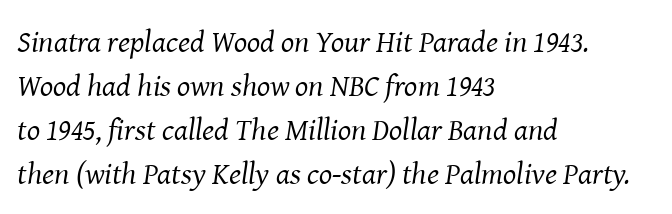
{"serif": "yes", "italic": "yes", "lean": "right", "slant_degrees": 8, "bold": "no", "weight": "regular", "width": "normal", "stroke_contrast": "medium", "x_height": "medium", "monospaced": "no", "underline": "no", "align": "left", "line_spacing": "normal", "line_spacing_ratio": 1.42, "letter_spacing": "normal", "letter_spacing_em": 0.0, "glyph_px": 31}
